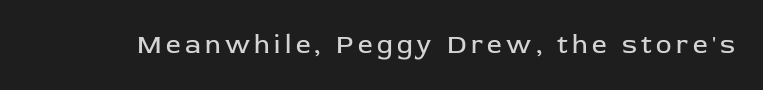
{"italic": "no", "bold": "no", "underline": "no", "glyph_px": 26}
